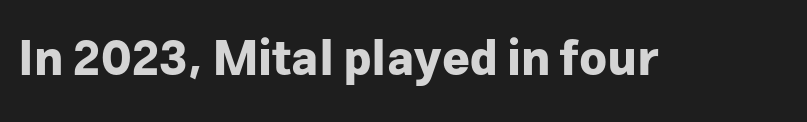
Q: Is the text bold? A: Yes.
Q: Is the text italic (slanted)? A: No, it is upright.
Q: Is the typeface a serif or a sans-serif typeface? A: Sans-serif.
Q: Is the text underlined? A: No.
Q: Is the spacing between letters normal or unusually wide? A: Normal.
Q: Width (condensed, normal, or wide)? A: Normal.
Q: Stroke contrast? A: Low.
Q: x-height? A: Medium.
Q: Monospaced? A: No.
